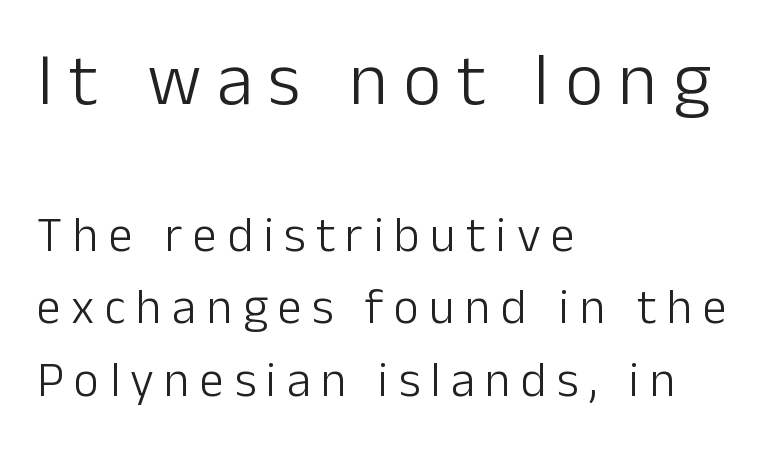
The image shows 74 px light sans-serif type, upright; set left-aligned, normal line spacing (1.48x), unusually wide letter spacing (+0.21 em), not underlined; the first (top) block is 1.51x larger; low stroke contrast and a medium x-height.
